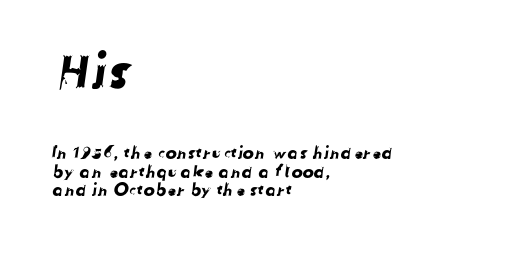
The image shows 50 px sans-serif type; set left-aligned, tight line spacing (1.1x), normal letter spacing, not underlined; the first (top) block is 2.94x larger; low stroke contrast and a medium x-height.
